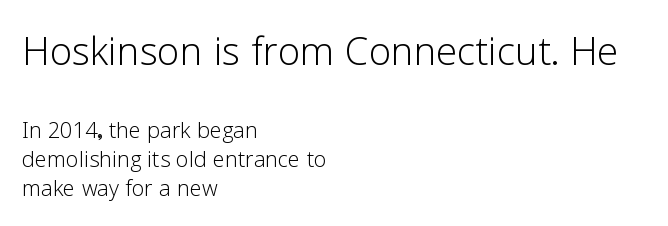
The image shows 51 px light sans-serif type, upright; set left-aligned, tight line spacing (0.99x), normal letter spacing, not underlined; the first (top) block is 1.76x larger; low stroke contrast and a medium x-height.
